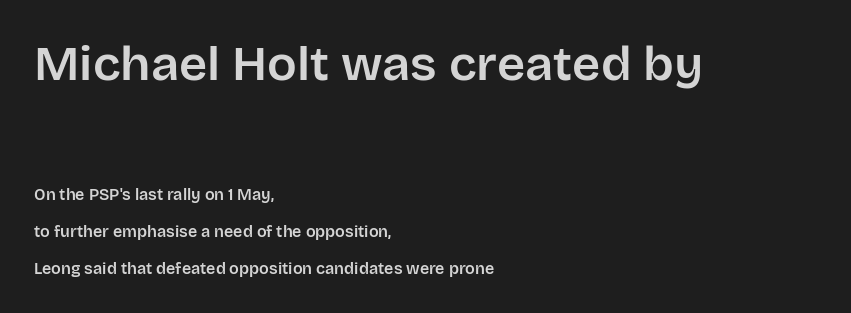
Q: Is the text italic (slanted)? A: No, it is upright.
Q: Is the typeface a serif or a sans-serif typeface? A: Sans-serif.
Q: Is the text underlined? A: No.
Q: How is the paragraph aligned? A: Left-aligned.
Q: Is the spacing between letters normal or unusually wide? A: Normal.
Q: Is the spacing between lines tight, normal or loose? A: Loose.
Q: Which block of text is set in a larger size, the first (top) or the second (bottom)? A: The first (top) one.
Q: Width (condensed, normal, or wide)? A: Normal.
Q: Stroke contrast? A: Low.
Q: x-height? A: Large.
Q: Monospaced? A: No.
